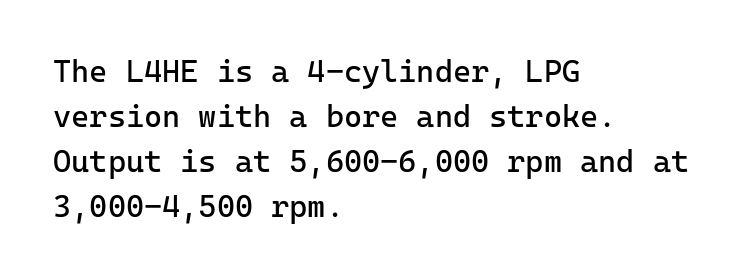
Here the designer chose a console-style face with uniform glyph widths. Observe the absence of serifs on each vertical stroke in this sample. Compared with a typical body face, this is equally light or lighter still. Words appear dense and cohesive because spacing is normal. The paragraph has a hard left edge and a soft right edge. Line spacing here is normal.
